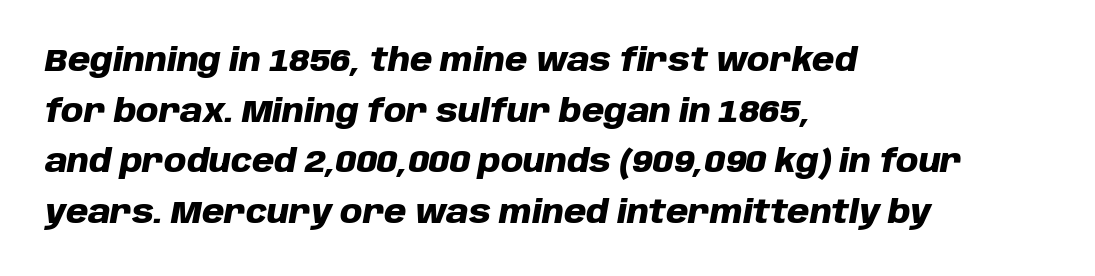
The passage shown is typed in a proportional face where columns would drift. A typesetter would mark this as italic. Honestly, the row spacing looks completely unremarkable. Standard letterfit; no display-style spreading of the glyphs. Is the block centered? No — it sits flush against the left margin. Rule under the text: the space is simply empty.
